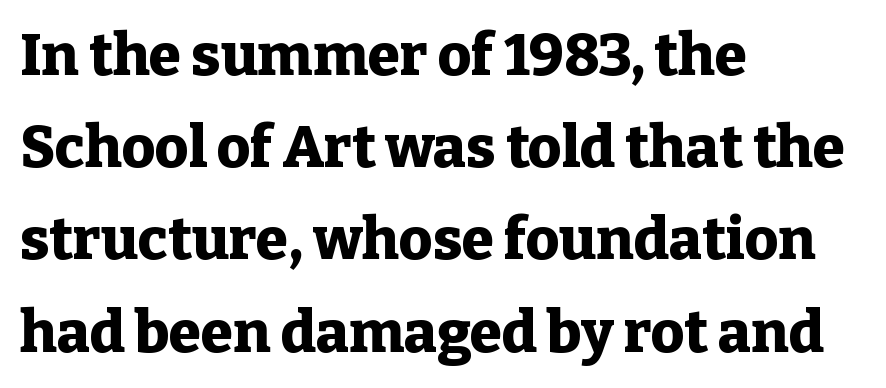
{"serif": "yes", "italic": "no", "bold": "yes", "weight": "heavy", "width": "normal", "stroke_contrast": "low", "x_height": "medium", "monospaced": "no", "underline": "no", "align": "left", "line_spacing": "normal", "line_spacing_ratio": 1.59, "letter_spacing": "normal", "letter_spacing_em": 0.0, "glyph_px": 58}
